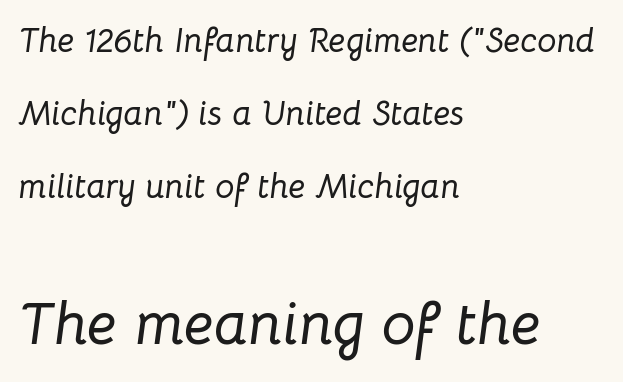
The image shows 60 px text type, italic (leaning right); set left-aligned, loose line spacing (2.14x), normal letter spacing, not underlined; the second (bottom) block is 1.76x larger; low stroke contrast and a medium x-height.
